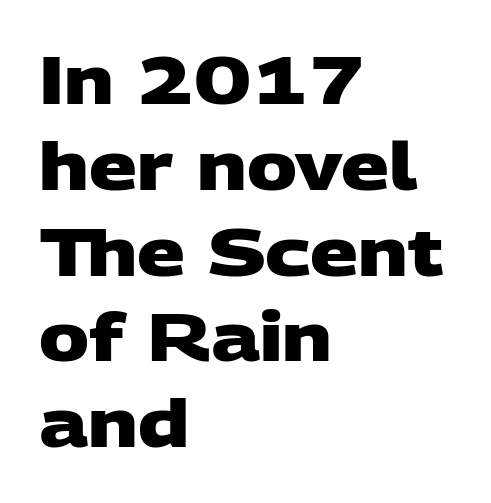
Q: Is the text bold? A: Yes.
Q: Is the typeface a serif or a sans-serif typeface? A: Sans-serif.
Q: Is the text underlined? A: No.
Q: How is the paragraph aligned? A: Left-aligned.
Q: Is the spacing between letters normal or unusually wide? A: Normal.
Q: Is the spacing between lines tight, normal or loose? A: Normal.
Q: Width (condensed, normal, or wide)? A: Wide.
Q: Stroke contrast? A: Low.
Q: x-height? A: Large.
Q: Monospaced? A: No.
